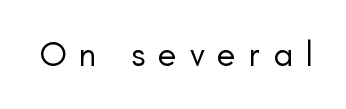
{"serif": "no", "italic": "no", "bold": "no", "weight": "regular", "width": "normal", "stroke_contrast": "low", "x_height": "small", "monospaced": "no", "underline": "no", "letter_spacing": "wide", "letter_spacing_em": 0.36, "glyph_px": 35}
